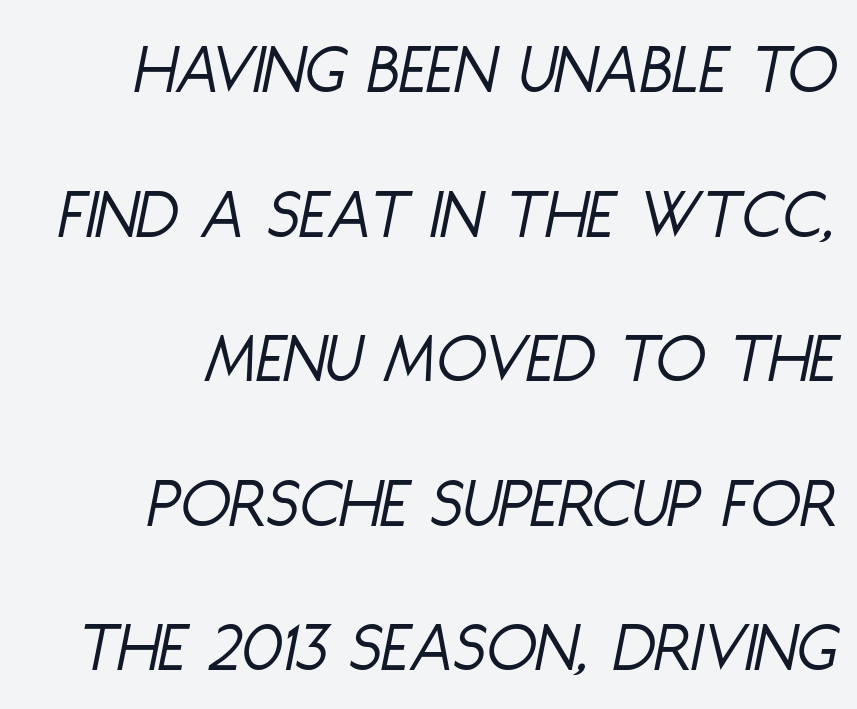
The image shows 73 px light, condensed type, italic (leaning right); set right-aligned, loose line spacing (1.98x), normal letter spacing, not underlined; low stroke contrast and a large x-height.
